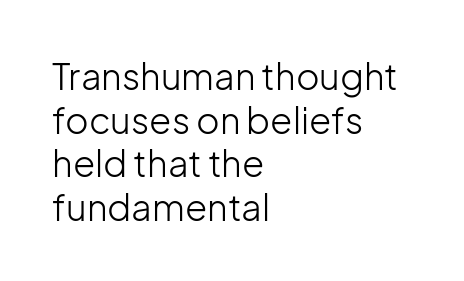
Posture: vertical. Tracking here is standard; glyphs follow each other at the usual distance. Examine the stroke ends and you'll find no serifs. Notice how the passage keeps a crisp vertical edge on the left only. Summary of weight: not heavy and not bold. The area under the type is left untouched.
